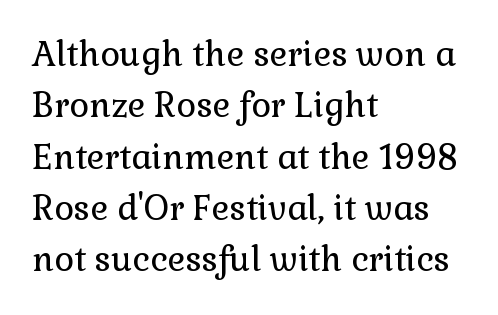
A light-to-regular cut is what we see here. Here the designer chose a conventional face with non-uniform glyph widths. In terms of letterspacing, this is plain default setting. In terms of posture, this sample is upright.
